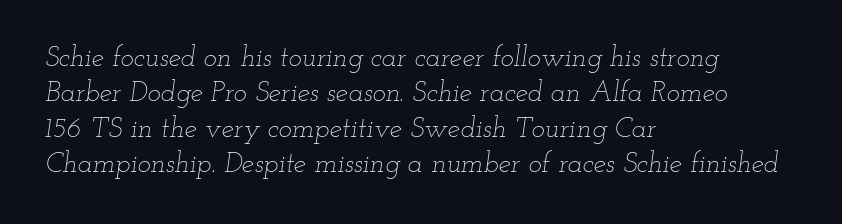
{"italic": "yes", "lean": "right", "slant_degrees": 12, "bold": "no", "weight": "thin", "width": "wide", "stroke_contrast": "low", "x_height": "small", "monospaced": "no", "underline": "no", "align": "left", "line_spacing": "normal", "line_spacing_ratio": 1.26, "letter_spacing": "normal", "letter_spacing_em": 0.0, "glyph_px": 28}
